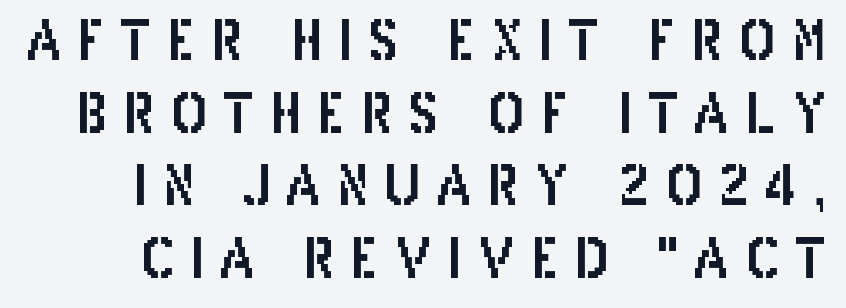
The image shows 55 px condensed sans-serif type, upright; set normal line spacing (1.32x), unusually wide letter spacing (+0.29 em), not underlined; low stroke contrast and a large x-height.
